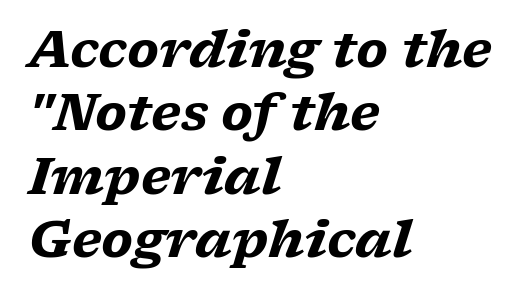
In terms of leading, this rendering sits right in the middle. These lines are composed in type with serifs. Look at the stroke-to-counter ratio: heavy, a bold. This sample uses plain, unmodified letter spacing. The space directly below the letters is spotless. Every character sits at an angle, as italics do.
